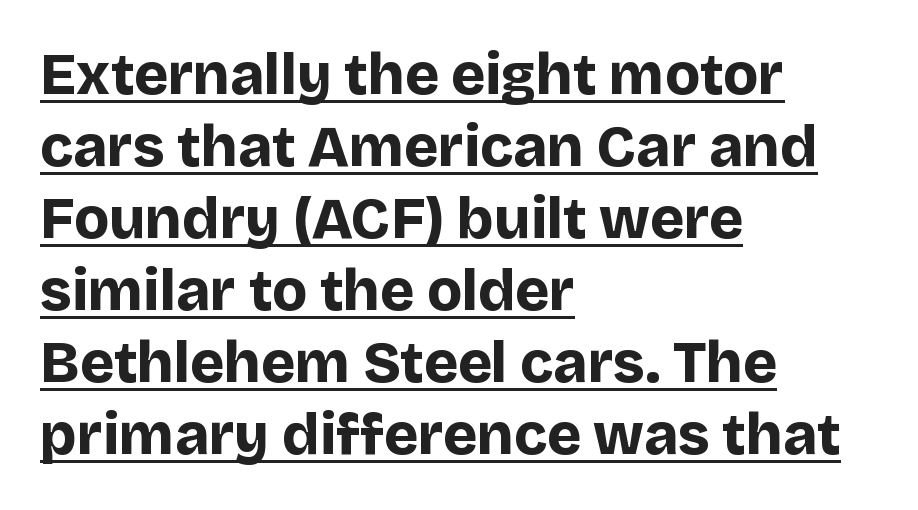
{"serif": "no", "italic": "no", "bold": "yes", "weight": "bold", "width": "normal", "stroke_contrast": "low", "x_height": "large", "monospaced": "no", "underline": "yes", "align": "left", "line_spacing_ratio": 1.24, "letter_spacing": "normal", "letter_spacing_em": 0.0, "glyph_px": 58}
